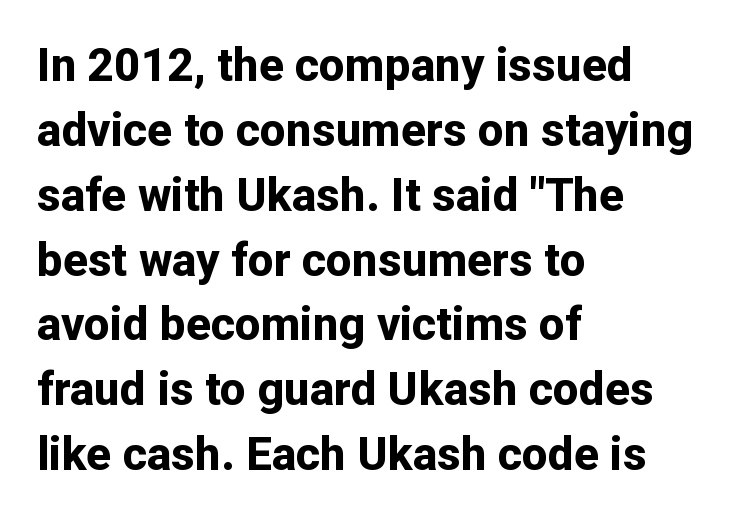
{"serif": "no", "italic": "no", "bold": "yes", "weight": "bold", "width": "normal", "stroke_contrast": "low", "x_height": "medium", "monospaced": "no", "underline": "no", "align": "left", "line_spacing": "normal", "line_spacing_ratio": 1.41, "letter_spacing": "normal", "letter_spacing_em": 0.0, "glyph_px": 46}
